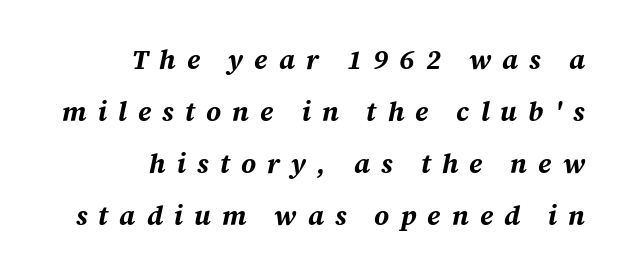
The image shows 27 px bold type, italic (leaning right); set right-aligned, loose line spacing (1.93x), unusually wide letter spacing (+0.41 em), not underlined.
